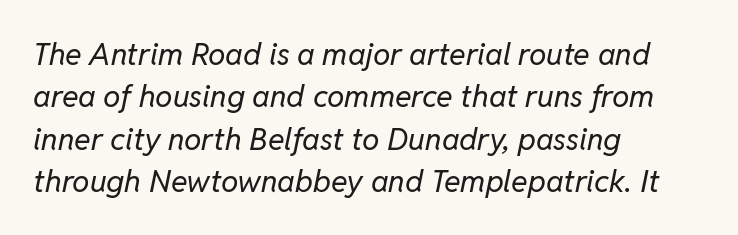
Q: Is the text bold? A: No.
Q: Is the text italic (slanted)? A: Yes, it leans right by about 11 degrees.
Q: Is the text underlined? A: No.
Q: How is the paragraph aligned? A: Left-aligned.
Q: Is the spacing between letters normal or unusually wide? A: Normal.
Q: Is the spacing between lines tight, normal or loose? A: Normal.
Q: Width (condensed, normal, or wide)? A: Normal.
Q: Stroke contrast? A: Low.
Q: x-height? A: Medium.
Q: Monospaced? A: No.
